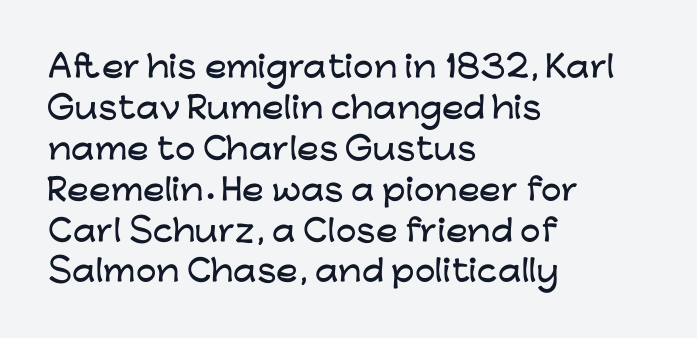
Q: Is the text italic (slanted)? A: No, it is upright.
Q: Is the typeface a serif or a sans-serif typeface? A: Sans-serif.
Q: Is the text underlined? A: No.
Q: How is the paragraph aligned? A: Left-aligned.
Q: Is the spacing between letters normal or unusually wide? A: Normal.
Q: Is the spacing between lines tight, normal or loose? A: Normal.
Q: Width (condensed, normal, or wide)? A: Wide.
Q: Stroke contrast? A: Low.
Q: x-height? A: Medium.
Q: Monospaced? A: No.
